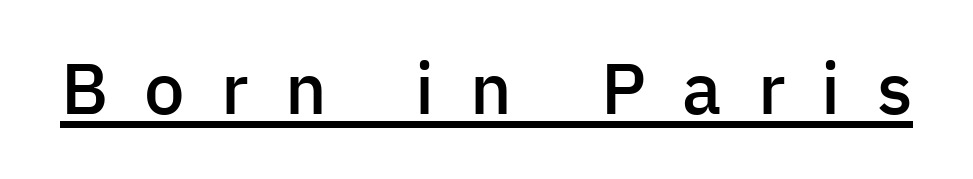
The lettering holds an erect, upright posture throughout. Caption: semibold face, moderately heavy strokes. Serifs: no, the terminals of the letterforms are clean. A typesetter would call this proportional, since set widths differ per character.
